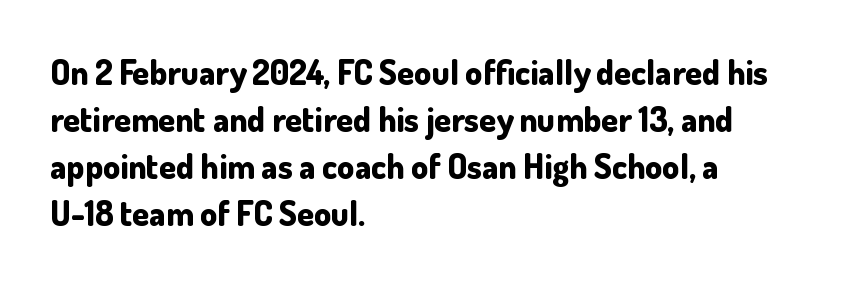
Q: Is the text bold? A: Yes.
Q: Is the text italic (slanted)? A: No, it is upright.
Q: Is the typeface a serif or a sans-serif typeface? A: Sans-serif.
Q: Is the text underlined? A: No.
Q: How is the paragraph aligned? A: Left-aligned.
Q: Is the spacing between letters normal or unusually wide? A: Normal.
Q: Is the spacing between lines tight, normal or loose? A: Normal.
Q: Width (condensed, normal, or wide)? A: Normal.
Q: Stroke contrast? A: Low.
Q: x-height? A: Small.
Q: Monospaced? A: No.
